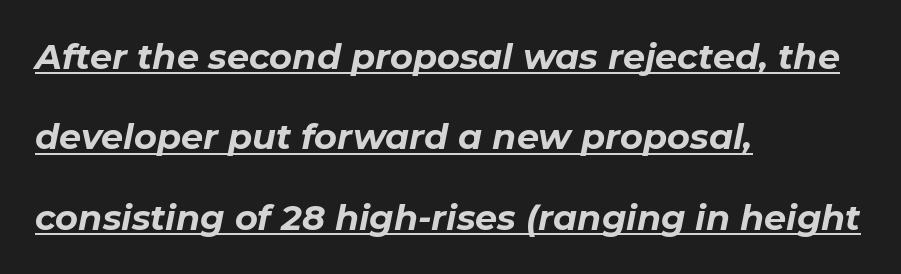
Q: Is the text bold? A: Yes.
Q: Is the text italic (slanted)? A: Yes, it leans right by about 11 degrees.
Q: Is the text underlined? A: Yes.
Q: How is the paragraph aligned? A: Left-aligned.
Q: Is the spacing between letters normal or unusually wide? A: Normal.
Q: Is the spacing between lines tight, normal or loose? A: Loose.
Q: Width (condensed, normal, or wide)? A: Normal.
Q: Stroke contrast? A: Low.
Q: x-height? A: Medium.
Q: Monospaced? A: No.
